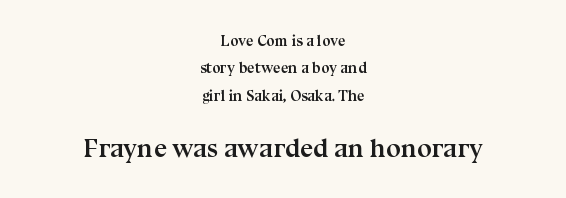
The image shows 26 px bold type, upright; set centered, line spacing 1.82x, normal letter spacing, not underlined; the second (bottom) block is 1.73x larger.
